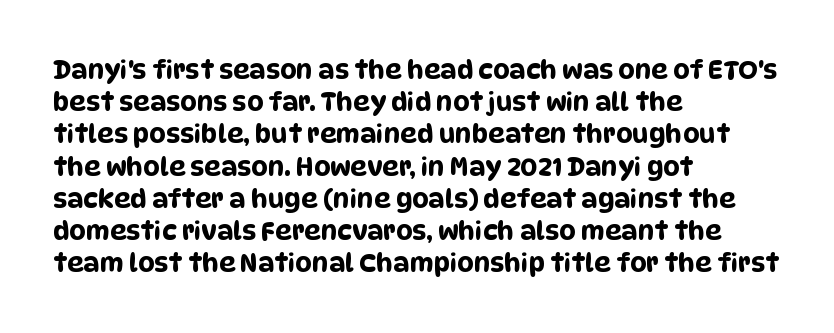
The typesetter chose a ragged-right arrangement here. There is no visible air inserted between adjacent glyphs. The zone under the glyphs is completely vacant.
